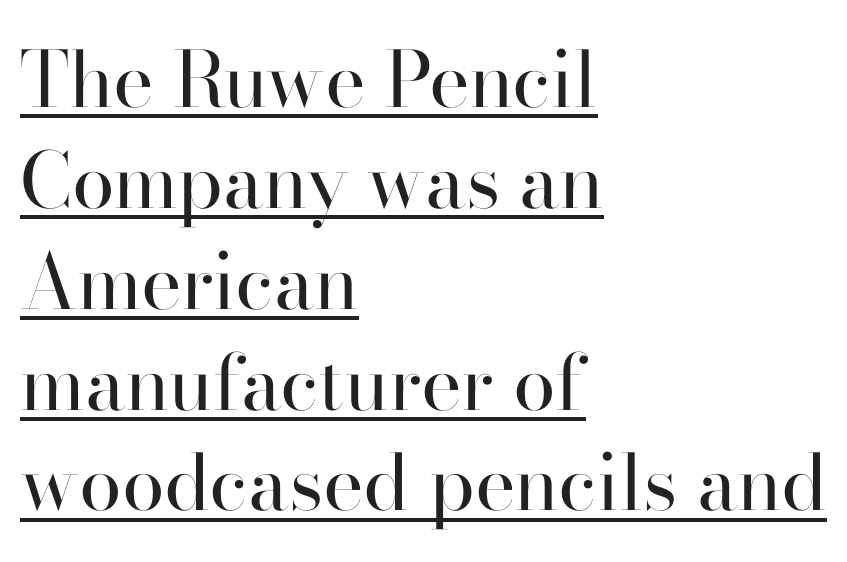
The vertical gap from one line to the next is medium. The type family on display is of the serif kind. It's the straight-up-and-down kind of type. Honestly, the underline is the first thing you notice here. Visually the block forms a straight wall on the left and a jagged coastline on the right. No chunkiness to these letters — they're not bold.
